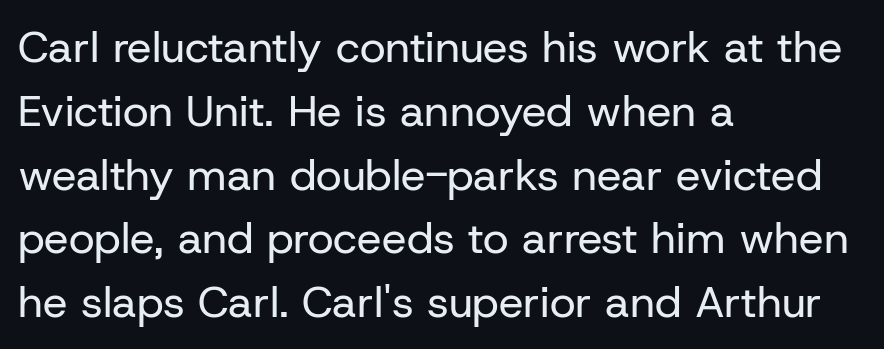
Q: Is the text bold? A: No.
Q: Is the text italic (slanted)? A: No, it is upright.
Q: Is the typeface a serif or a sans-serif typeface? A: Sans-serif.
Q: Is the text underlined? A: No.
Q: How is the paragraph aligned? A: Left-aligned.
Q: Is the spacing between letters normal or unusually wide? A: Normal.
Q: Is the spacing between lines tight, normal or loose? A: Normal.
Q: Width (condensed, normal, or wide)? A: Normal.
Q: Stroke contrast? A: Low.
Q: x-height? A: Medium.
Q: Monospaced? A: No.
